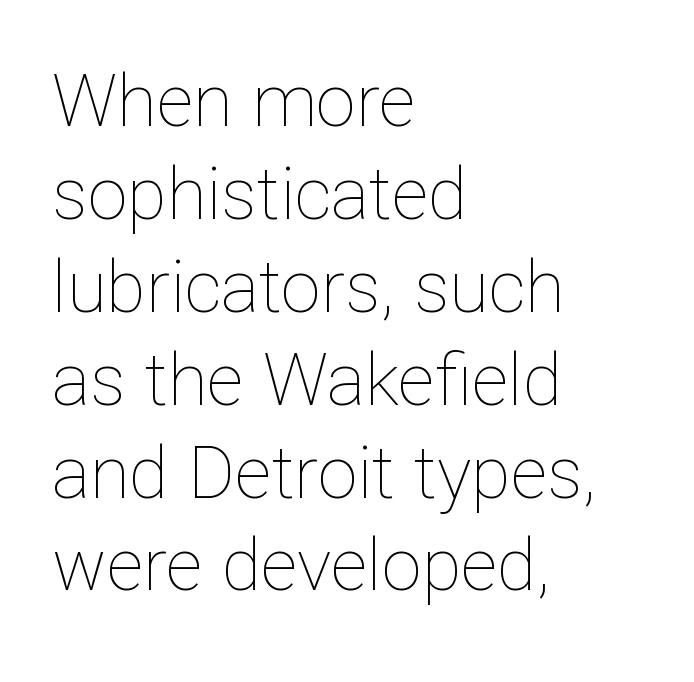
Q: Is the text bold? A: No.
Q: Is the text italic (slanted)? A: No, it is upright.
Q: Is the text underlined? A: No.
Q: How is the paragraph aligned? A: Left-aligned.
Q: Is the spacing between letters normal or unusually wide? A: Normal.
Q: Is the spacing between lines tight, normal or loose? A: Normal.
Q: Width (condensed, normal, or wide)? A: Normal.
Q: Stroke contrast? A: Low.
Q: x-height? A: Medium.
Q: Monospaced? A: No.
